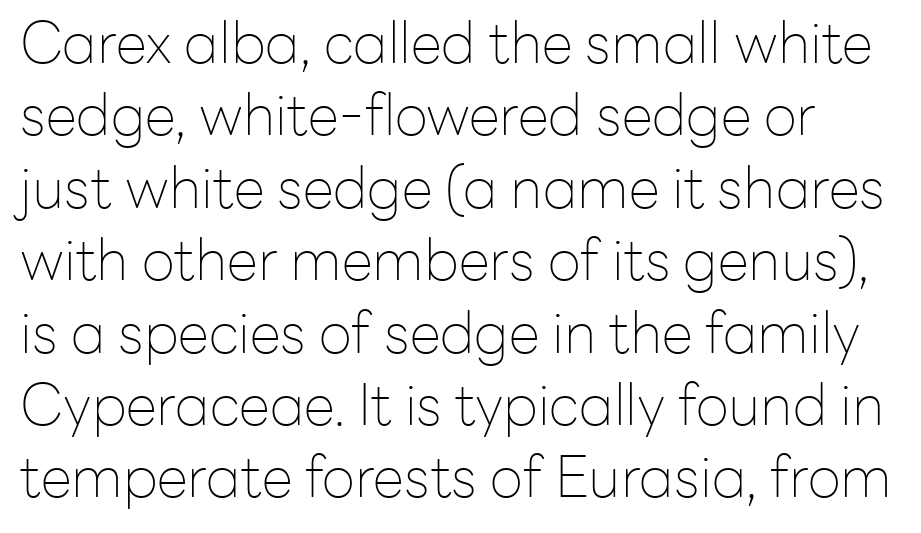
{"serif": "no", "italic": "no", "bold": "no", "weight": "thin", "width": "normal", "stroke_contrast": "low", "x_height": "medium", "monospaced": "no", "underline": "no", "line_spacing": "normal", "line_spacing_ratio": 1.27, "letter_spacing": "normal", "letter_spacing_em": 0.0, "glyph_px": 57}
